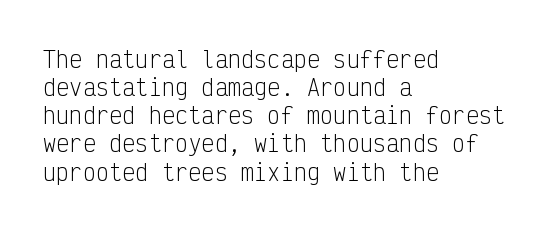
Normally led — the rows are evenly, conventionally spaced. Underlining? Definitely not there. The axis of the letterforms is exactly vertical. The passage is arranged the way most books set body copy — flush left. Default kerning and tracking; the words read as compact shapes.
